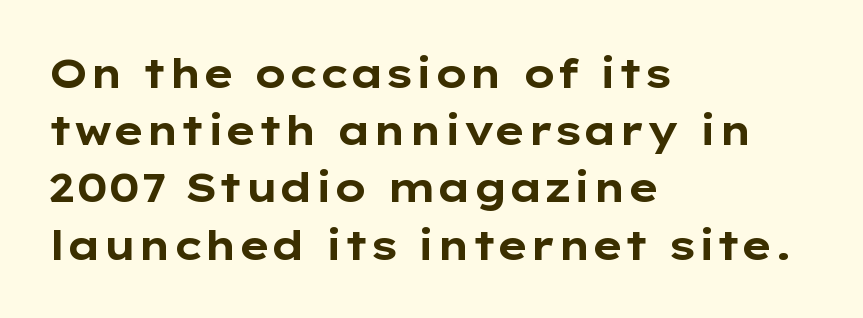
{"serif": "no", "italic": "no", "bold": "yes", "weight": "bold", "width": "wide", "stroke_contrast": "low", "x_height": "medium", "monospaced": "no", "underline": "no", "align": "left", "line_spacing": "normal", "line_spacing_ratio": 1.43, "letter_spacing": "normal", "letter_spacing_em": 0.0, "glyph_px": 40}
